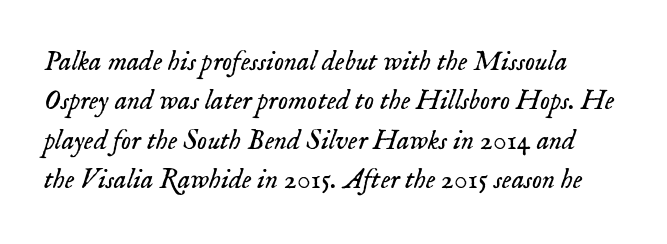
Stroke mass is kept to a normal reading level or below. Letter spacing: default. Plain, unruled lines of type. These lines are rendered in a variable-pitch font. The designer left line spacing at the default.
